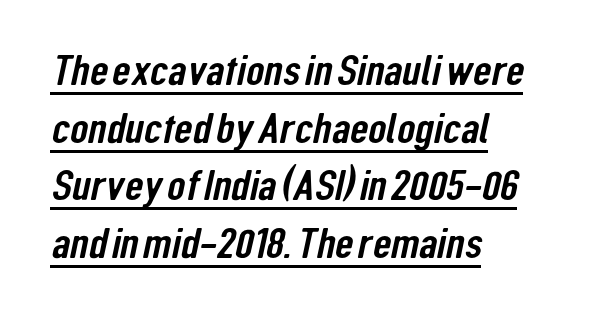
Check where the strokes stop: nothing finishes them off — pure sans. The text block is weighted toward the left margin, trailing off unevenly rightward. Note the varied advance widths — an 'i' is clearly narrower than an 'm'. Check the space under the baseline: a stroke is drawn there. What stands out about the letter spacing? Nothing — it is the standard amount.
